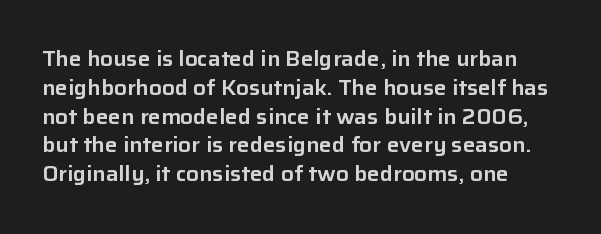
{"italic": "no", "underline": "no", "line_spacing": "normal", "line_spacing_ratio": 1.37, "letter_spacing": "normal", "letter_spacing_em": 0.0, "glyph_px": 21}
